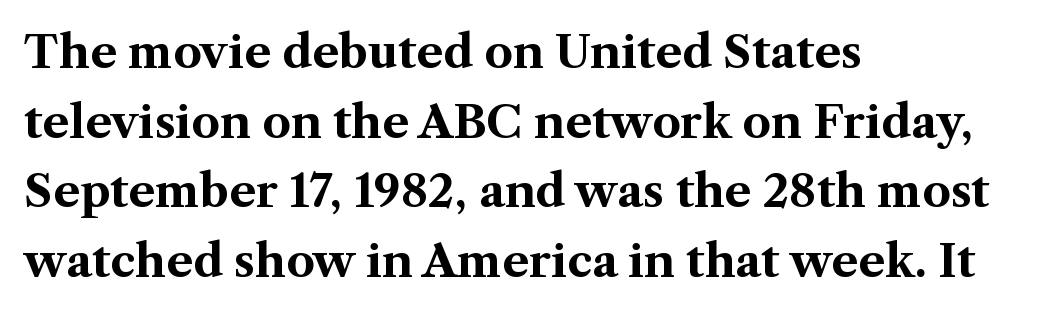
{"serif": "yes", "italic": "no", "bold": "yes", "weight": "bold", "width": "normal", "stroke_contrast": "medium", "x_height": "medium", "monospaced": "no", "underline": "no", "align": "left", "line_spacing": "normal", "line_spacing_ratio": 1.55, "letter_spacing": "normal", "letter_spacing_em": 0.0, "glyph_px": 45}
